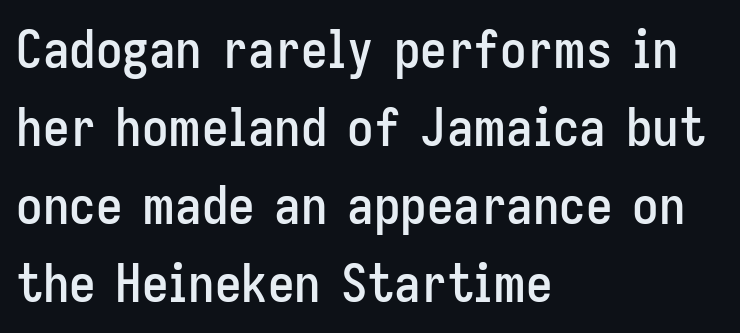
The image shows 53 px condensed sans-serif type, upright; set left-aligned, normal line spacing (1.47x), normal letter spacing, not underlined; low stroke contrast and a medium x-height.
